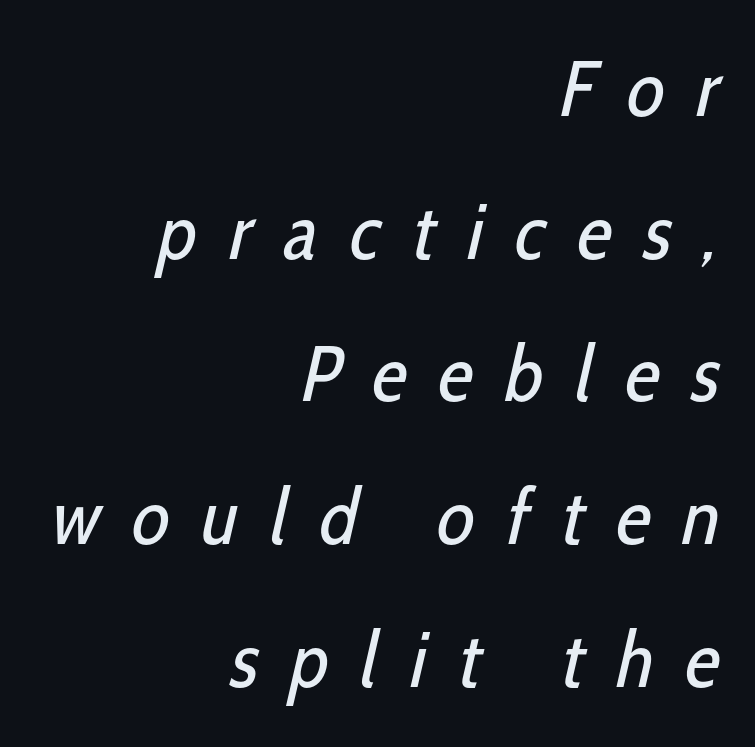
Letters have the restrained weight of plain body copy at most. In terms of letterspacing, this is a distinctly airy, spread setting. You could not count columns in this text — the font is proportionally spaced. Right-aligned paragraph, ragged on the left.
